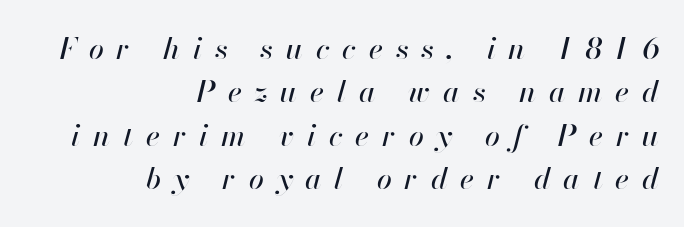
A normal amount of white space separates one row of letters from the next. Underline: absent. Typeset ragged left — the right edge is the straight one. Think of a printed novel: that variable character pitch is what you see here. Characters follow at a spacing far wider than the type designer built in.
